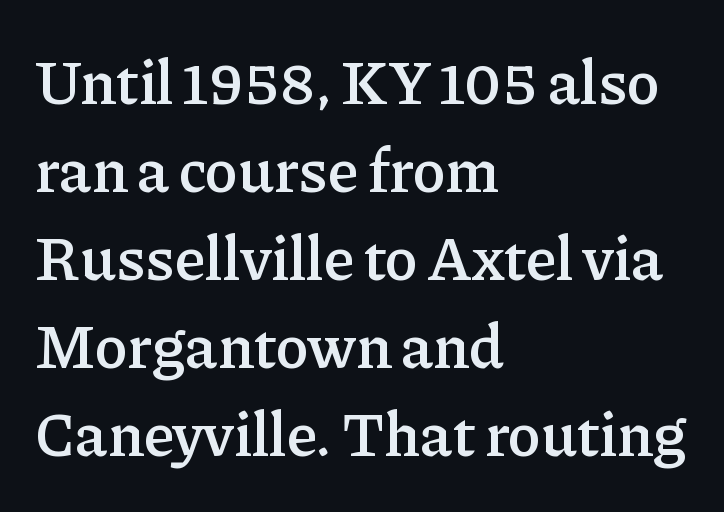
The image shows 62 px semibold serif type, upright; set left-aligned, normal line spacing (1.42x), normal letter spacing, not underlined; low stroke contrast and a medium x-height.
